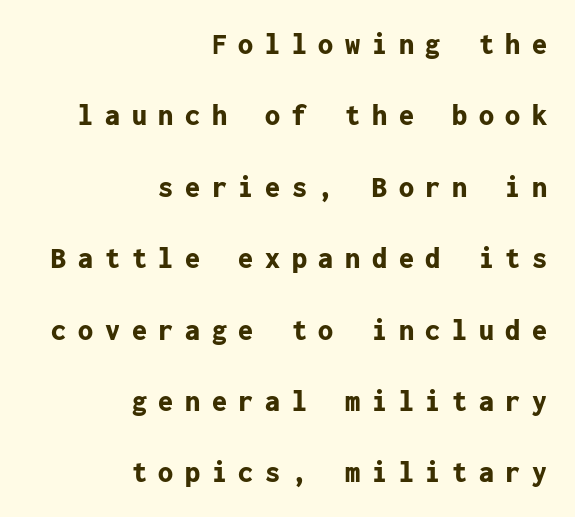
The image shows 30 px bold sans-serif type, upright, monospaced; set right-aligned, loose line spacing (2.38x), unusually wide letter spacing (+0.39 em), not underlined; low stroke contrast and a medium x-height.
